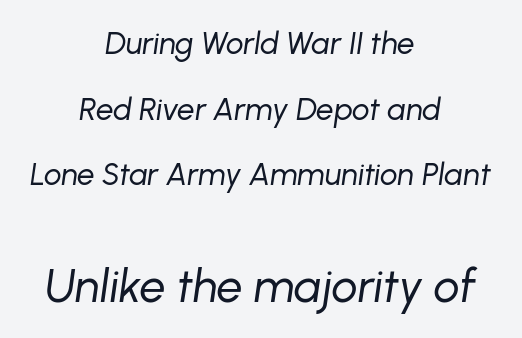
The image shows 46 px regular-weight type, italic (leaning right); set centered, loose line spacing (2.12x), normal letter spacing, not underlined; the second (bottom) block is 1.48x larger; low stroke contrast and a medium x-height.
